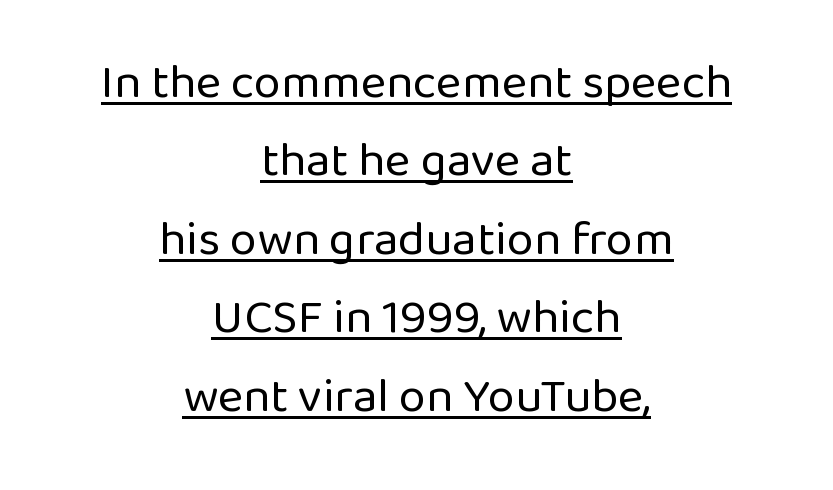
The rendering uses natural spacing where letterforms have individual widths. The passage shown is typeset with a sans-serif family. The block of text has a typical density, with ordinary space between rows. The rendering positions every line midway between the sides.
